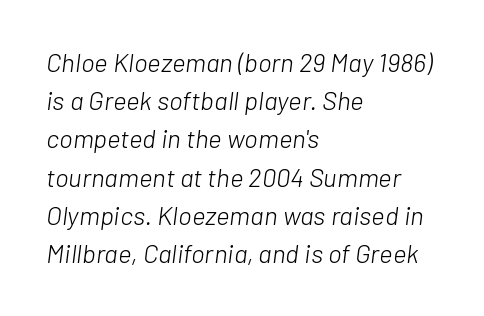
Q: Is the text bold? A: No.
Q: Is the text italic (slanted)? A: Yes, it leans right by about 7 degrees.
Q: Is the text underlined? A: No.
Q: How is the paragraph aligned? A: Left-aligned.
Q: Is the spacing between letters normal or unusually wide? A: Normal.
Q: Is the spacing between lines tight, normal or loose? A: Normal.
